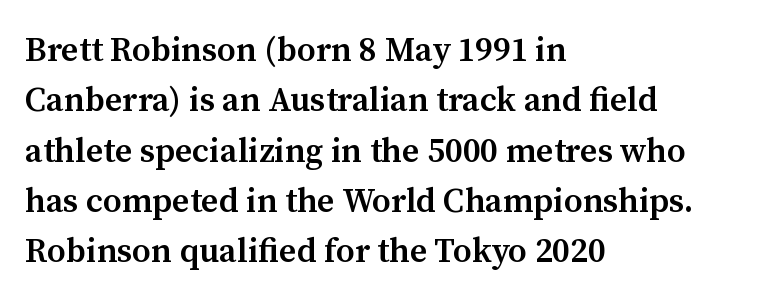
{"serif": "yes", "italic": "no", "bold": "semi", "weight": "semibold", "width": "normal", "stroke_contrast": "medium", "x_height": "medium", "monospaced": "no", "underline": "no", "align": "left", "line_spacing": "normal", "line_spacing_ratio": 1.48, "letter_spacing": "normal", "letter_spacing_em": 0.0, "glyph_px": 34}
